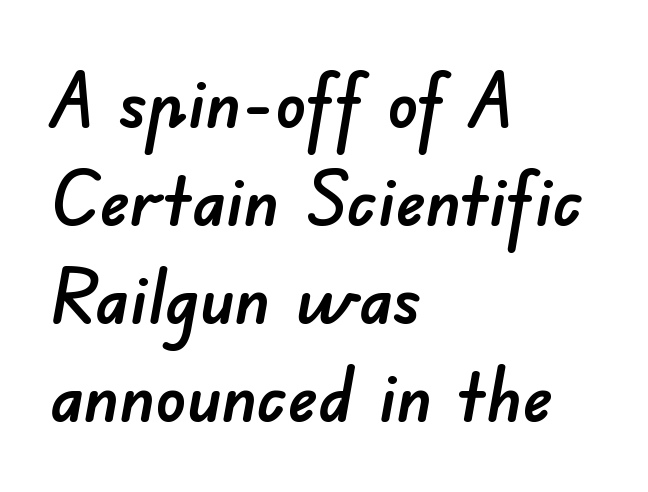
Q: Is the typeface a serif or a sans-serif typeface? A: Sans-serif.
Q: Is the text underlined? A: No.
Q: How is the paragraph aligned? A: Left-aligned.
Q: Is the spacing between letters normal or unusually wide? A: Normal.
Q: Is the spacing between lines tight, normal or loose? A: Normal.
Q: Width (condensed, normal, or wide)? A: Normal.
Q: Stroke contrast? A: Low.
Q: x-height? A: Small.
Q: Monospaced? A: No.
